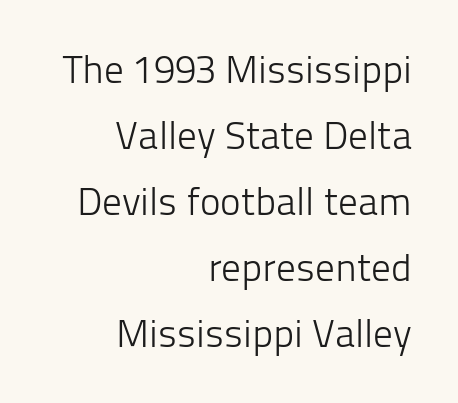
The image shows 39 px light sans-serif type, upright; set right-aligned, normal line spacing (1.69x), normal letter spacing, not underlined; low stroke contrast and a medium x-height.
